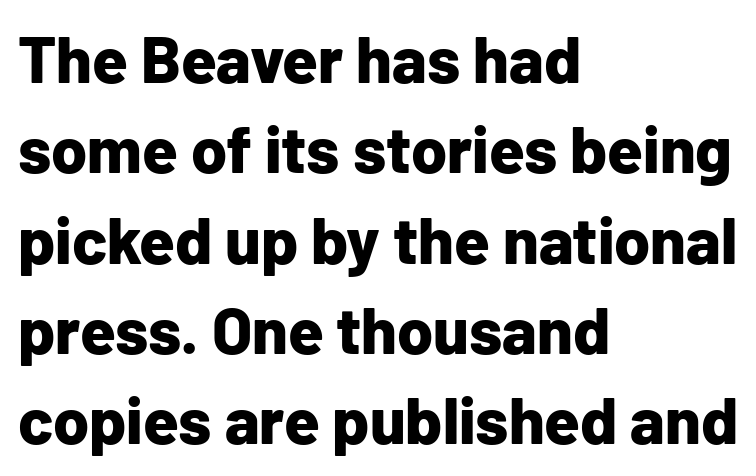
Q: Is the text bold? A: Yes.
Q: Is the text italic (slanted)? A: No, it is upright.
Q: Is the typeface a serif or a sans-serif typeface? A: Sans-serif.
Q: Is the text underlined? A: No.
Q: How is the paragraph aligned? A: Left-aligned.
Q: Is the spacing between letters normal or unusually wide? A: Normal.
Q: Is the spacing between lines tight, normal or loose? A: Normal.
Q: Width (condensed, normal, or wide)? A: Normal.
Q: Stroke contrast? A: Low.
Q: x-height? A: Medium.
Q: Monospaced? A: No.
